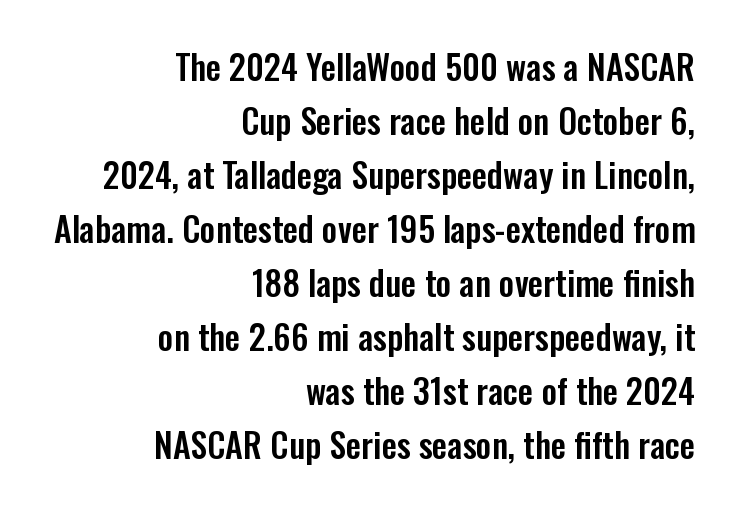
The image shows 34 px condensed sans-serif type, upright; set right-aligned, normal line spacing (1.59x), normal letter spacing, not underlined; low stroke contrast and a medium x-height.
